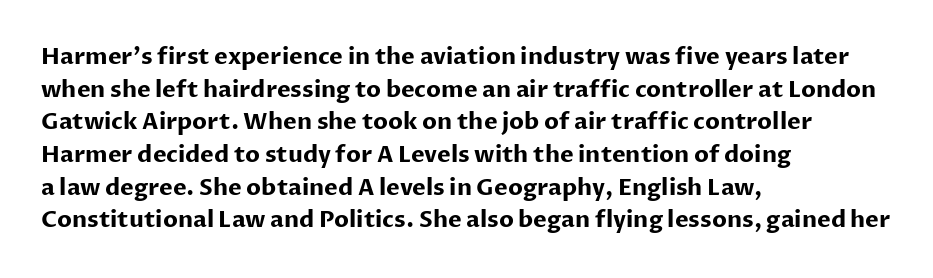
The image shows 23 px bold type, upright; set left-aligned, normal line spacing (1.42x), normal letter spacing, not underlined.
